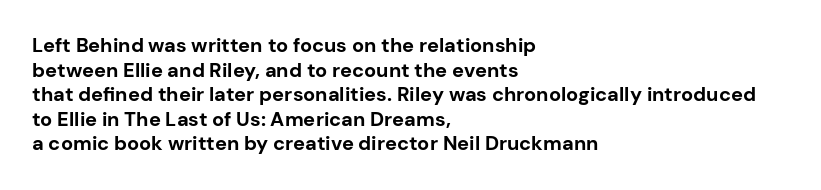
The image shows 20 px bold type, upright; set left-aligned, line spacing 1.23x, normal letter spacing, not underlined.
